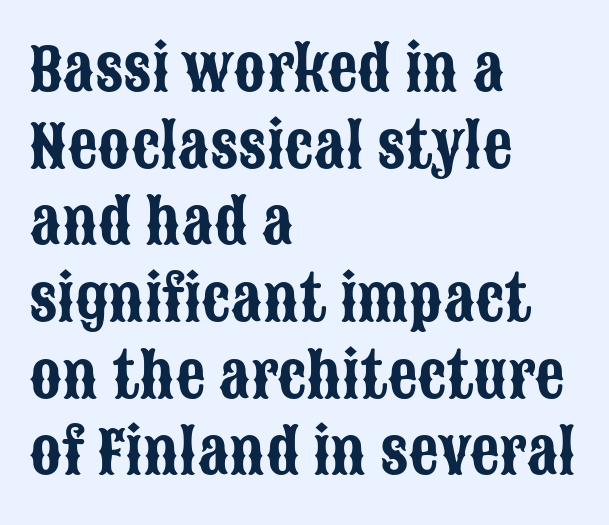
Q: Is the text italic (slanted)? A: No, it is upright.
Q: Is the typeface a serif or a sans-serif typeface? A: Sans-serif.
Q: Is the text underlined? A: No.
Q: How is the paragraph aligned? A: Left-aligned.
Q: Is the spacing between letters normal or unusually wide? A: Normal.
Q: Is the spacing between lines tight, normal or loose? A: Normal.
Q: Width (condensed, normal, or wide)? A: Condensed.
Q: Stroke contrast? A: Low.
Q: x-height? A: Large.
Q: Monospaced? A: No.
